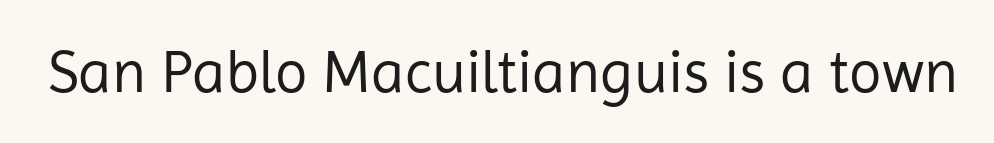
Characters remain perfectly vertical along every line. Bold? No — there's no thickening of the strokes. Serifs: no, the terminals of the letterforms are clean. Here the designer chose a conventional face with non-uniform glyph widths. Clear beneath every line of the passage.
